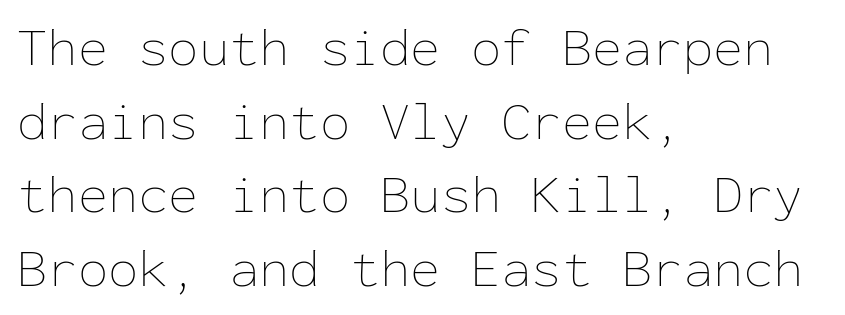
Where is the straight margin? On the left. This is not heavy type; no bold has been used. Underlining? Definitely not there. The face used here is rendered with its standard letterfit. Successive baselines arrive at the customary interval.
